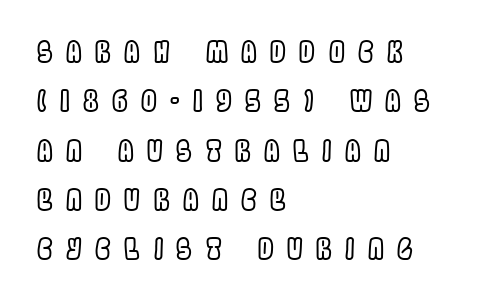
{"italic": "no", "width": "condensed", "x_height": "large", "monospaced": "no", "underline": "no", "align": "left", "line_spacing_ratio": 1.76, "letter_spacing": "wide", "letter_spacing_em": 0.48, "glyph_px": 28}
